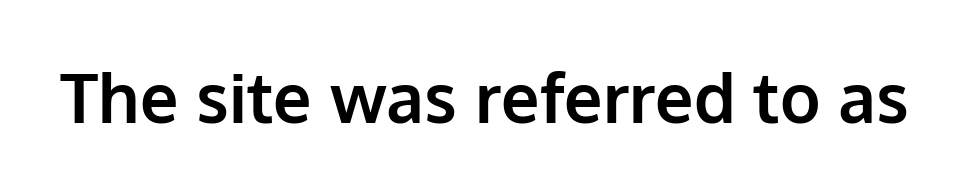
The image shows 68 px bold sans-serif type, upright; set normal letter spacing, not underlined; low stroke contrast and a medium x-height.
